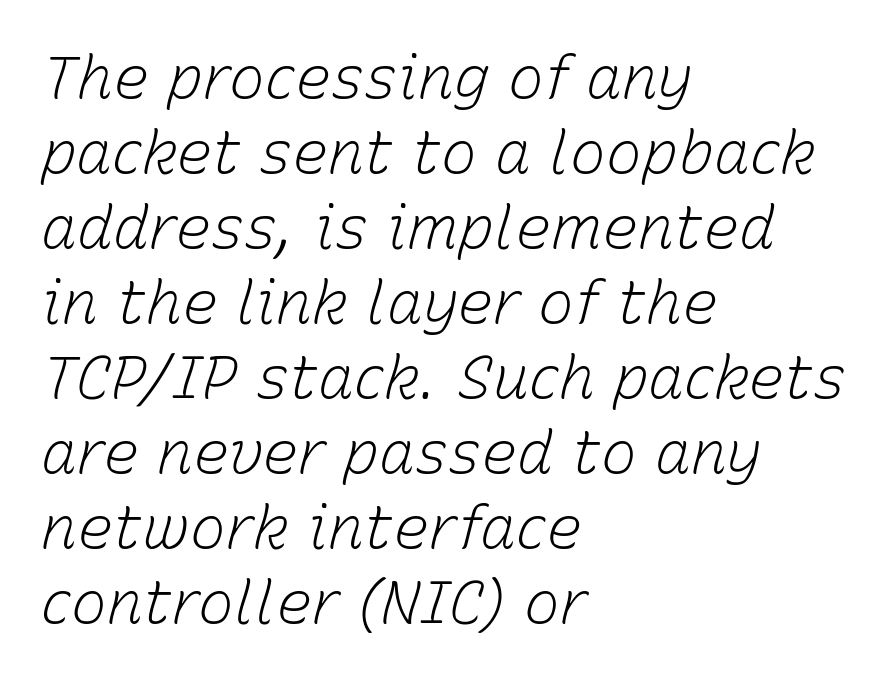
The image shows 60 px light type, italic (leaning right); set left-aligned, normal line spacing (1.25x), normal letter spacing, not underlined; low stroke contrast and a medium x-height.
